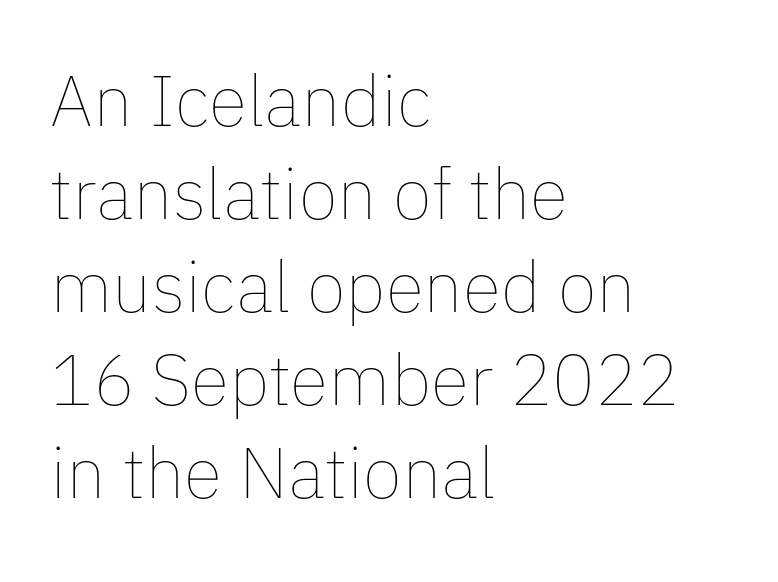
{"italic": "no", "bold": "no", "weight": "thin", "width": "normal", "stroke_contrast": "low", "x_height": "medium", "monospaced": "no", "underline": "no", "align": "left", "line_spacing": "normal", "line_spacing_ratio": 1.31, "letter_spacing": "normal", "letter_spacing_em": 0.0, "glyph_px": 71}
